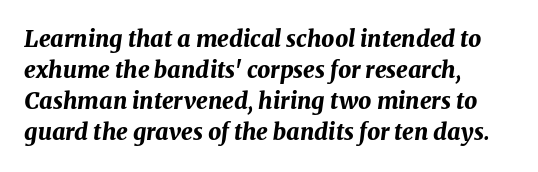
Notice how the stems are inclined rather than vertical — that's the hallmark of italics. The ragged edge is on the right, which tells us the setting is flush left. Descender tails drop into unmarked territory. The glyphs have the mass of a bold cut. Letter spacing: default. Notice how descenders clear the ascenders below comfortably — that's standard leading.
